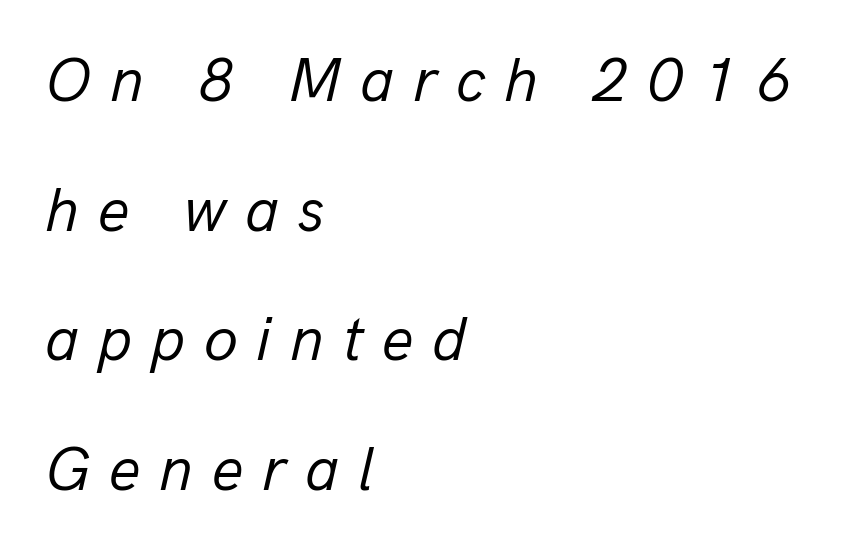
The image shows 62 px regular-weight type, italic (leaning right); set left-aligned, loose line spacing (2.09x), unusually wide letter spacing (+0.3 em), not underlined; low stroke contrast and a medium x-height.
